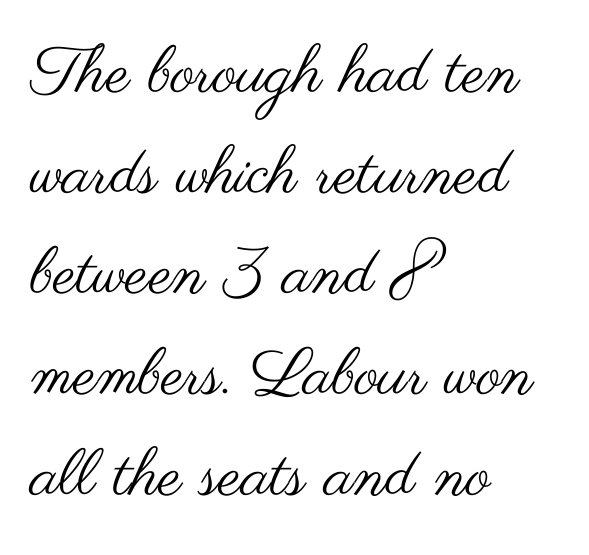
The image shows 65 px regular-weight, wide sans-serif type; set left-aligned, normal line spacing (1.55x), normal letter spacing, not underlined; medium stroke contrast and a small x-height.
